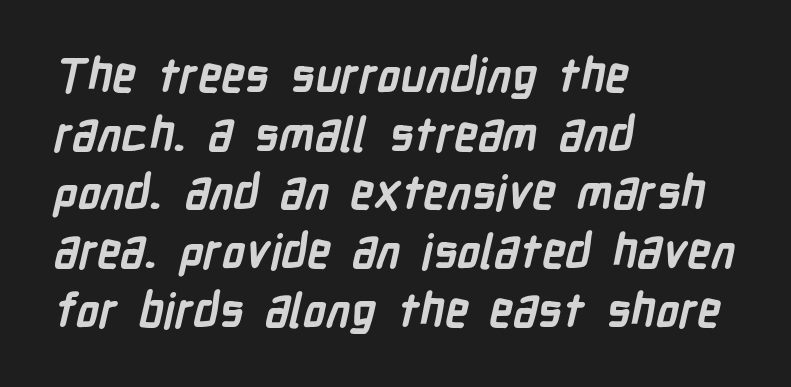
The rendering keeps characters at their native spacing. The ragged edge is on the right, which tells us the setting is flush left. Emphasis by weight is at full strength: bold. Baseline-to-baseline distance is the conventional proportion of letter height. Letterform terminals end flat and unadorned throughout the passage. No word sits above an underline.
